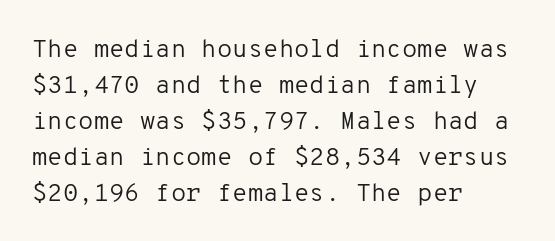
The rendering anchors every line to the left-hand side. Words appear dense and cohesive because spacing is normal. Does the leading feel generous? No, just average. A quiet, ordinary-to-light weight characterises the typeface.
